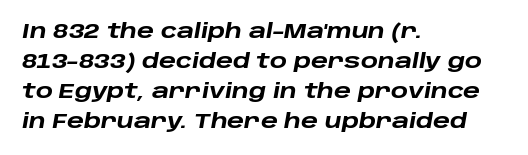
The image shows 20 px bold type, italic (leaning right); set left-aligned, normal line spacing (1.5x), normal letter spacing, not underlined.
